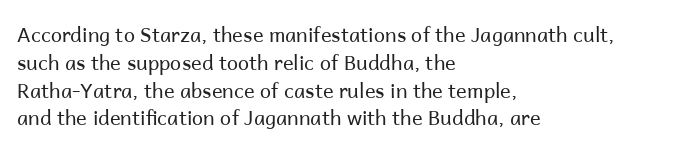
{"italic": "no", "bold": "no", "underline": "no", "align": "left", "line_spacing": "normal", "line_spacing_ratio": 1.39, "letter_spacing": "normal", "letter_spacing_em": 0.0, "glyph_px": 20}
